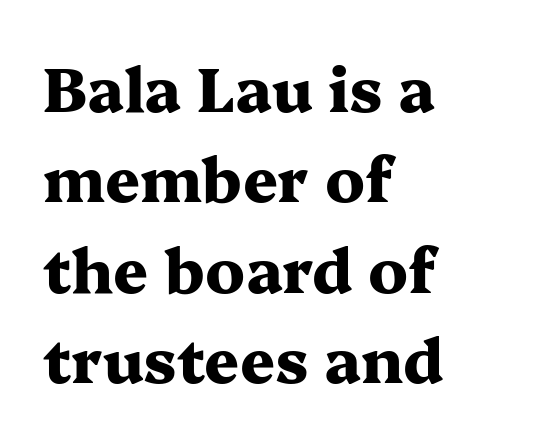
{"serif": "yes", "italic": "no", "bold": "yes", "weight": "heavy", "width": "wide", "stroke_contrast": "medium", "x_height": "medium", "monospaced": "no", "underline": "no", "align": "left", "line_spacing": "normal", "line_spacing_ratio": 1.48, "letter_spacing": "normal", "letter_spacing_em": 0.0, "glyph_px": 61}
